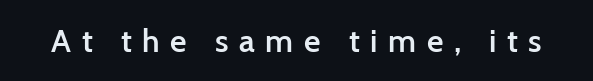
Q: Is the text bold? A: Semi-bold.
Q: Is the text italic (slanted)? A: No, it is upright.
Q: Is the typeface a serif or a sans-serif typeface? A: Sans-serif.
Q: Is the text underlined? A: No.
Q: Is the spacing between letters normal or unusually wide? A: Unusually wide.
Q: Width (condensed, normal, or wide)? A: Normal.
Q: Stroke contrast? A: Low.
Q: x-height? A: Medium.
Q: Monospaced? A: No.
